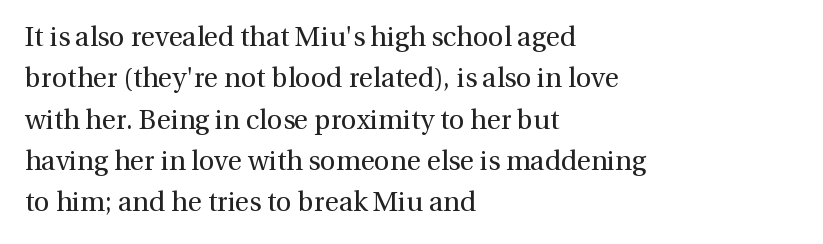
The image shows 27 px text type, upright; set left-aligned, normal line spacing (1.53x), normal letter spacing, not underlined.
